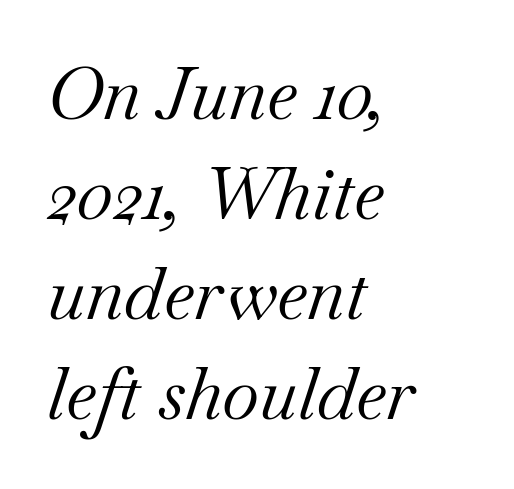
{"serif": "yes", "italic": "yes", "lean": "right", "slant_degrees": 18, "bold": "no", "weight": "regular", "width": "normal", "stroke_contrast": "medium", "x_height": "small", "monospaced": "no", "underline": "no", "align": "left", "line_spacing": "normal", "line_spacing_ratio": 1.39, "letter_spacing": "normal", "letter_spacing_em": 0.0, "glyph_px": 72}
